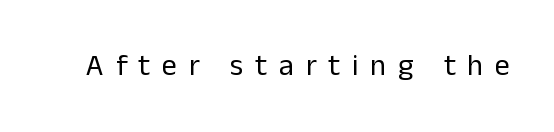
The image shows 30 px regular-weight sans-serif type, upright; set unusually wide letter spacing (+0.39 em), not underlined; low stroke contrast and a medium x-height.
